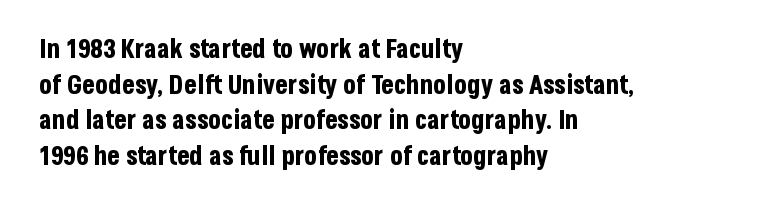
Descenders are the only things crossing below the line. Weight: bold. The tracking reads as untouched default to a designer's eye. A typesetter would mark this as roman, not italic.
